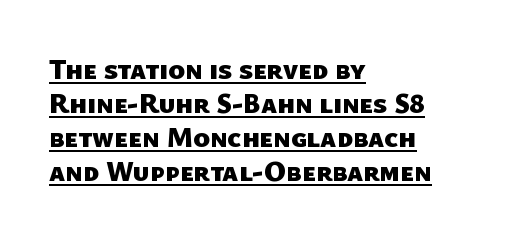
The image shows 28 px heavy sans-serif type; set left-aligned, line spacing 1.21x, normal letter spacing, underlined; low stroke contrast and a medium x-height.
